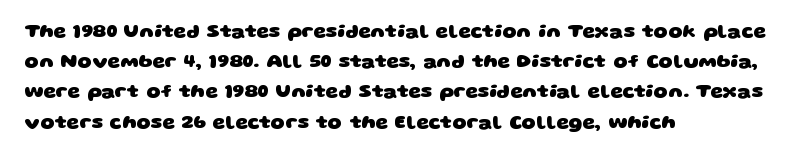
Q: Is the text bold? A: Yes.
Q: Is the text underlined? A: No.
Q: How is the paragraph aligned? A: Left-aligned.
Q: Is the spacing between letters normal or unusually wide? A: Normal.
Q: Is the spacing between lines tight, normal or loose? A: Normal.
